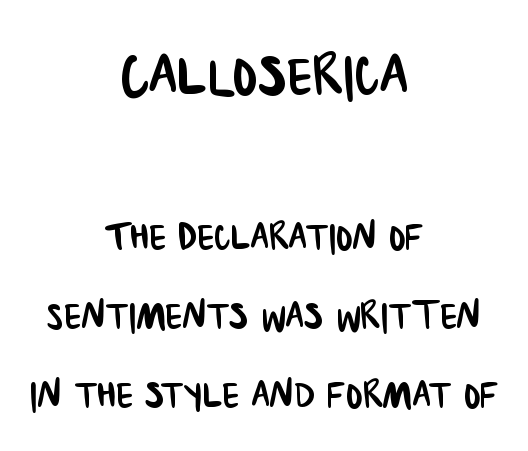
{"serif": "no", "width": "condensed", "stroke_contrast": "low", "x_height": "large", "monospaced": "no", "underline": "no", "align": "center", "line_spacing": "normal", "line_spacing_ratio": 1.61, "letter_spacing": "normal", "letter_spacing_em": 0.0, "larger_block": "first", "size_ratio": 1.51, "glyph_px": 74}
